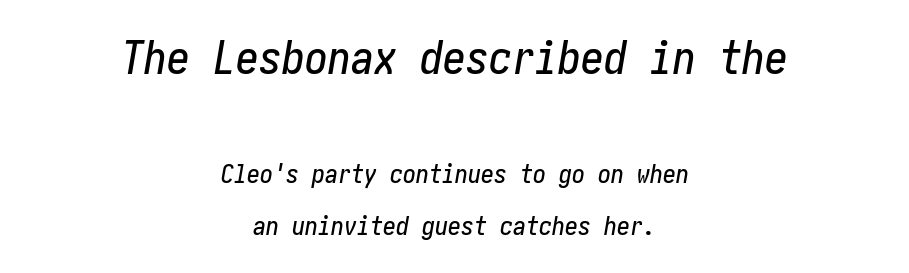
{"italic": "yes", "lean": "right", "slant_degrees": 10, "width": "condensed", "stroke_contrast": "low", "x_height": "medium", "underline": "no", "align": "center", "line_spacing": "loose", "line_spacing_ratio": 1.99, "letter_spacing": "normal", "letter_spacing_em": 0.0, "larger_block": "first", "size_ratio": 1.77, "glyph_px": 46}
